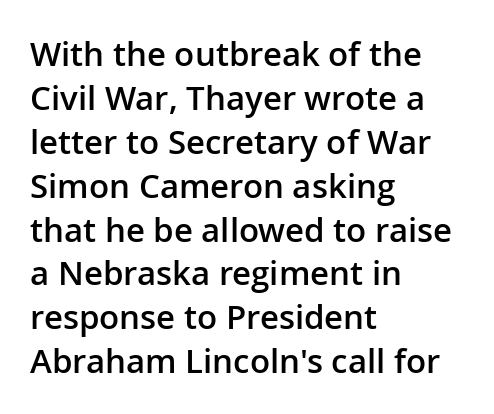
The image shows 33 px semibold sans-serif type, upright; set left-aligned, normal line spacing (1.33x), normal letter spacing, not underlined; low stroke contrast and a medium x-height.
